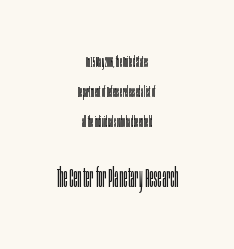
{"italic": "no", "bold": "no", "underline": "no", "align": "center", "line_spacing": "loose", "line_spacing_ratio": 2.14, "letter_spacing": "normal", "letter_spacing_em": 0.0, "larger_block": "second", "size_ratio": 1.86, "glyph_px": 26}
